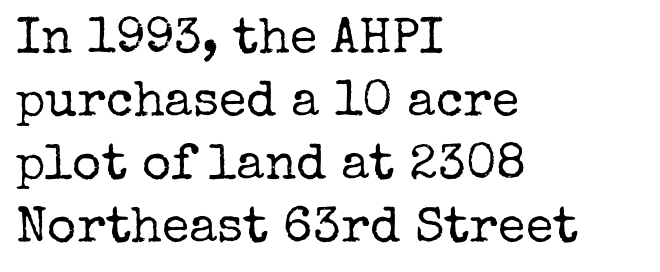
{"serif": "yes", "italic": "no", "bold": "no", "weight": "regular", "width": "normal", "stroke_contrast": "low", "x_height": "medium", "monospaced": "no", "underline": "no", "align": "left", "line_spacing": "normal", "line_spacing_ratio": 1.26, "letter_spacing": "normal", "letter_spacing_em": 0.0, "glyph_px": 50}
